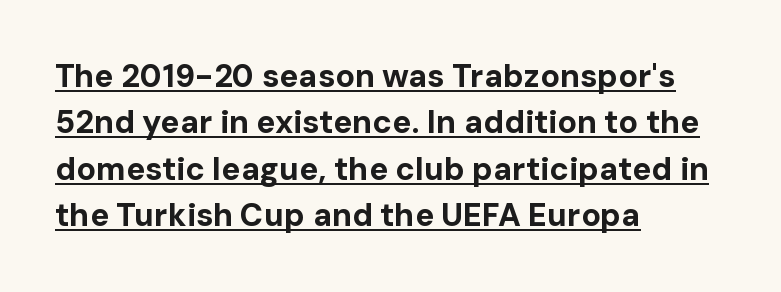
The image shows 32 px bold sans-serif type, upright; set left-aligned, normal line spacing (1.45x), normal letter spacing, underlined; low stroke contrast and a medium x-height.
